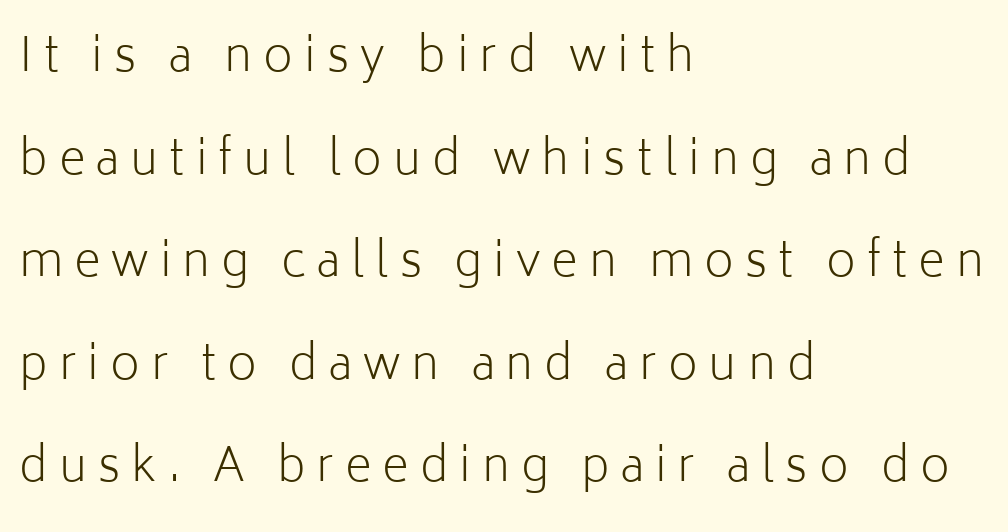
Q: Is the text bold? A: No.
Q: Is the text italic (slanted)? A: No, it is upright.
Q: Is the typeface a serif or a sans-serif typeface? A: Sans-serif.
Q: Is the text underlined? A: No.
Q: How is the paragraph aligned? A: Left-aligned.
Q: Is the spacing between letters normal or unusually wide? A: Unusually wide.
Q: Is the spacing between lines tight, normal or loose? A: Loose.
Q: Width (condensed, normal, or wide)? A: Normal.
Q: Stroke contrast? A: Low.
Q: x-height? A: Medium.
Q: Monospaced? A: No.
